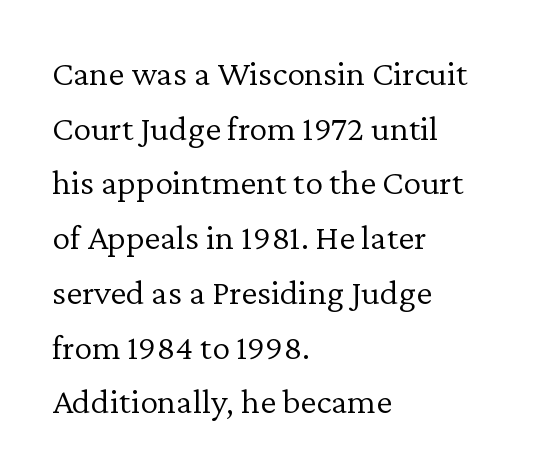
Q: Is the text bold? A: No.
Q: Is the text italic (slanted)? A: No, it is upright.
Q: Is the typeface a serif or a sans-serif typeface? A: Serif.
Q: Is the text underlined? A: No.
Q: How is the paragraph aligned? A: Left-aligned.
Q: Is the spacing between letters normal or unusually wide? A: Normal.
Q: Is the spacing between lines tight, normal or loose? A: Normal.
Q: Width (condensed, normal, or wide)? A: Normal.
Q: Stroke contrast? A: Low.
Q: x-height? A: Medium.
Q: Monospaced? A: No.
